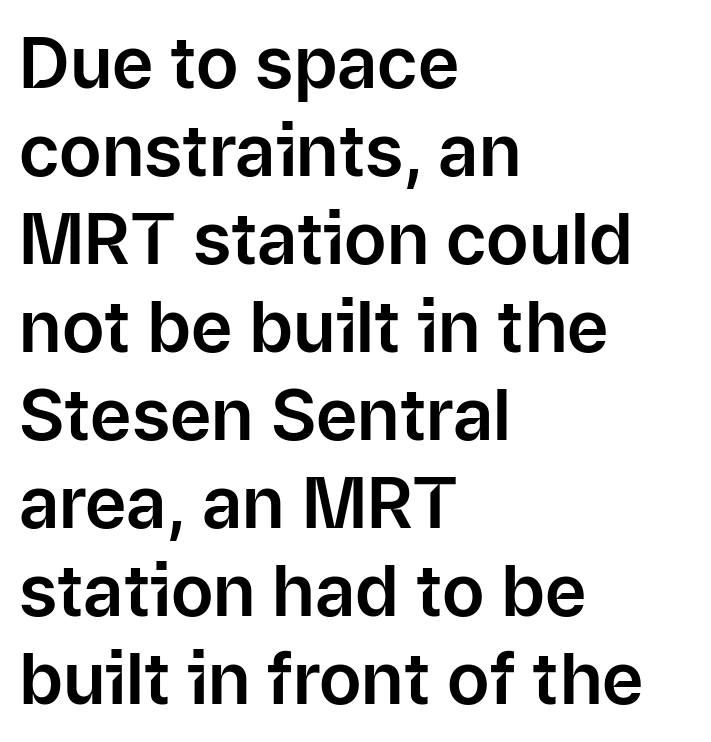
Q: Is the text italic (slanted)? A: No, it is upright.
Q: Is the typeface a serif or a sans-serif typeface? A: Sans-serif.
Q: Is the text underlined? A: No.
Q: How is the paragraph aligned? A: Left-aligned.
Q: Is the spacing between letters normal or unusually wide? A: Normal.
Q: Width (condensed, normal, or wide)? A: Normal.
Q: Stroke contrast? A: Low.
Q: x-height? A: Medium.
Q: Monospaced? A: No.
